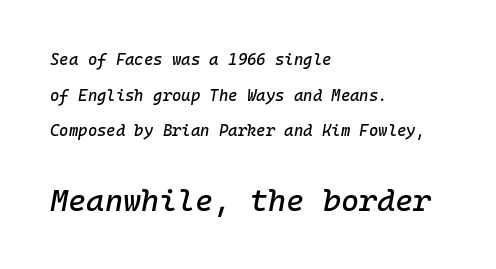
Q: Is the text italic (slanted)? A: Yes, it leans right by about 10 degrees.
Q: Is the text underlined? A: No.
Q: How is the paragraph aligned? A: Left-aligned.
Q: Is the spacing between letters normal or unusually wide? A: Normal.
Q: Is the spacing between lines tight, normal or loose? A: Loose.
Q: Which block of text is set in a larger size, the first (top) or the second (bottom)? A: The second (bottom) one.
Q: Width (condensed, normal, or wide)? A: Normal.
Q: Stroke contrast? A: Low.
Q: x-height? A: Medium.
Q: Monospaced? A: Yes.
